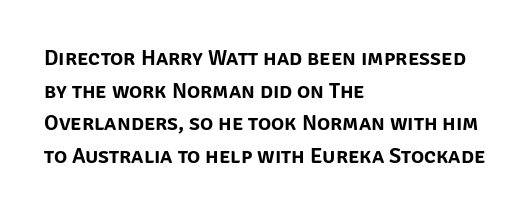
Q: Is the text italic (slanted)? A: No, it is upright.
Q: Is the text underlined? A: No.
Q: How is the paragraph aligned? A: Left-aligned.
Q: Is the spacing between letters normal or unusually wide? A: Normal.
Q: Is the spacing between lines tight, normal or loose? A: Normal.
